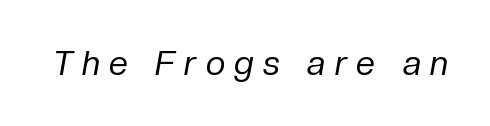
Q: Is the text bold? A: No.
Q: Is the text italic (slanted)? A: Yes, it leans right by about 10 degrees.
Q: Is the text underlined? A: No.
Q: Is the spacing between letters normal or unusually wide? A: Unusually wide.
Q: Width (condensed, normal, or wide)? A: Normal.
Q: Stroke contrast? A: Low.
Q: x-height? A: Medium.
Q: Monospaced? A: No.
